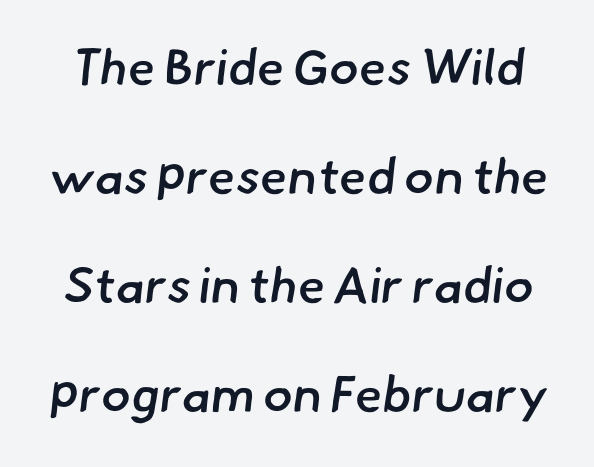
Clear beneath every line of the passage. These words are printed semibold, heavier than regular yet not bold. A typesetter would call this proportional, since set widths differ per character. Widely set lines give the paragraph a tall, airy silhouette.
